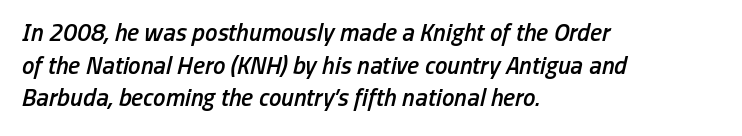
Q: Is the text bold? A: Semi-bold.
Q: Is the text italic (slanted)? A: Yes, it leans right by about 13 degrees.
Q: Is the text underlined? A: No.
Q: How is the paragraph aligned? A: Left-aligned.
Q: Is the spacing between letters normal or unusually wide? A: Normal.
Q: Is the spacing between lines tight, normal or loose? A: Normal.
